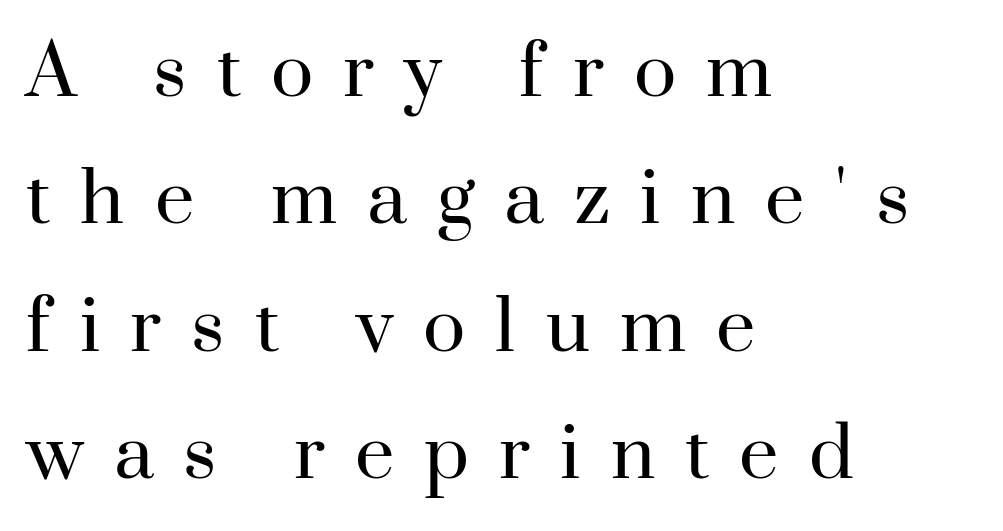
Observe the wide spacing: letters keep a clear distance from each other. Is the stroke heavy? The answer is a plain regular-or-lighter. Each letter keeps its own natural width here, so spacing adapts to shape. Italic? Not at all — the glyphs are vertical.
